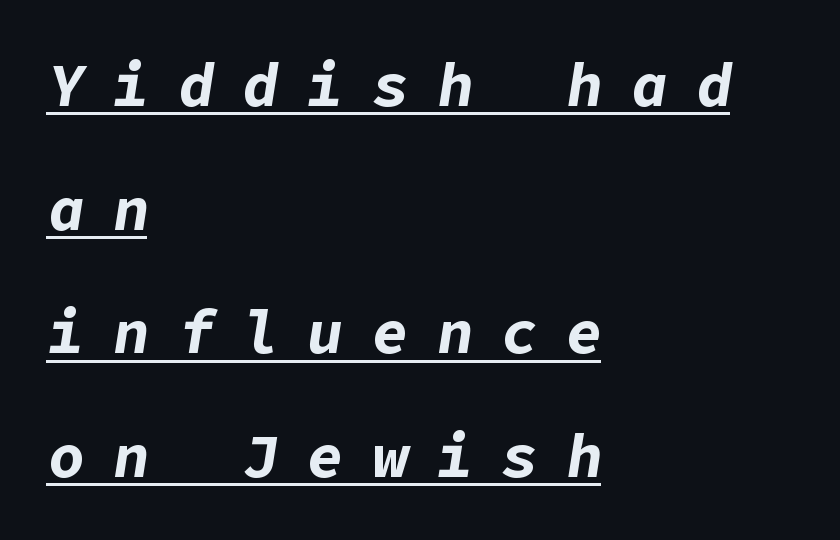
Q: Is the text bold? A: Yes.
Q: Is the text italic (slanted)? A: Yes, it leans right by about 9 degrees.
Q: Is the text underlined? A: Yes.
Q: How is the paragraph aligned? A: Left-aligned.
Q: Is the spacing between letters normal or unusually wide? A: Unusually wide.
Q: Is the spacing between lines tight, normal or loose? A: Loose.
Q: Width (condensed, normal, or wide)? A: Normal.
Q: Stroke contrast? A: Low.
Q: x-height? A: Medium.
